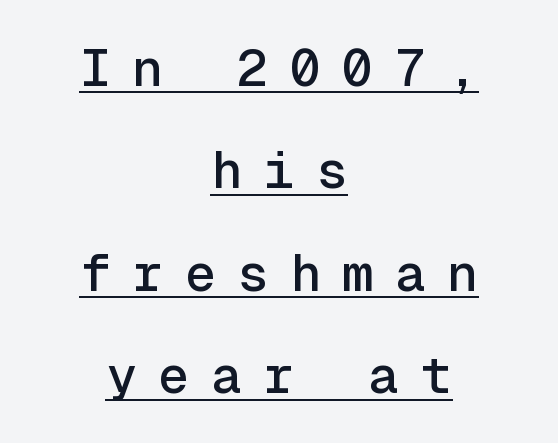
The image shows 52 px sans-serif type, upright, monospaced; set centered, loose line spacing (1.97x), unusually wide letter spacing (+0.41 em), underlined; a medium x-height.
